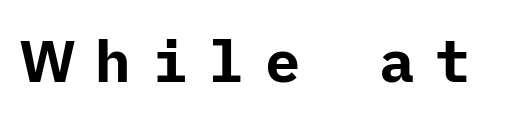
{"serif": "no", "italic": "no", "bold": "yes", "weight": "bold", "width": "normal", "stroke_contrast": "low", "x_height": "medium", "underline": "no", "letter_spacing": "wide", "letter_spacing_em": 0.36, "glyph_px": 59}
